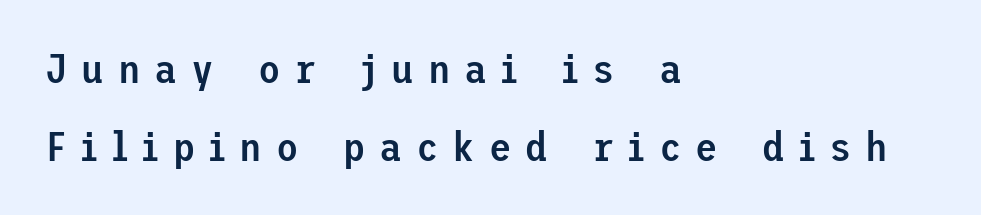
The specimen reads as upright at a glance. Does the leading feel generous? Absolutely, it's lavish. Descender tails drop into unmarked territory. This rendering widens character spacing well past its baseline value. Does the type have serifs? No, each stem ends abruptly. Compared with a centered layout, this one pins lines to the left instead.
